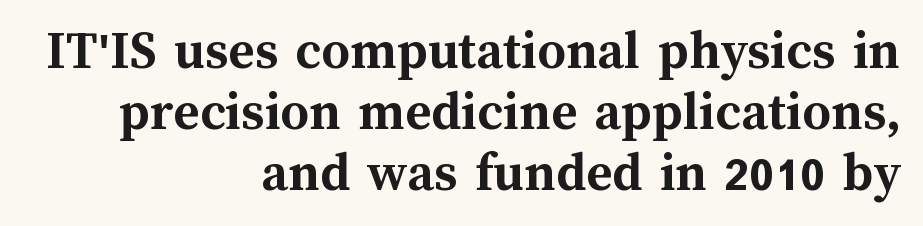
The image shows 56 px semibold type, upright; set right-aligned, tight line spacing (1.09x), normal letter spacing, not underlined; medium stroke contrast and a medium x-height.
